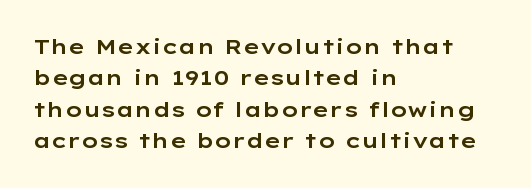
The image shows 21 px text type, upright; set left-aligned, normal line spacing (1.5x), normal letter spacing, not underlined.
